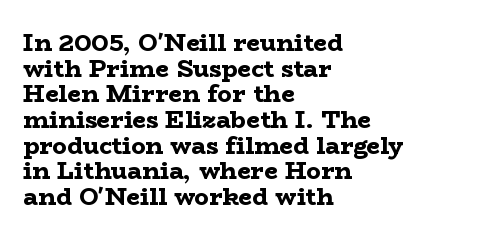
Look at the stroke-to-counter ratio: heavy, a bold. The font's upright variant was chosen for this text. Regarding leading, the lines here are crowded together. The gap between lines stays unmarked. In terms of letterspacing, this is plain default setting. This sample is left-justified, so line endings fall wherever the words run out.
